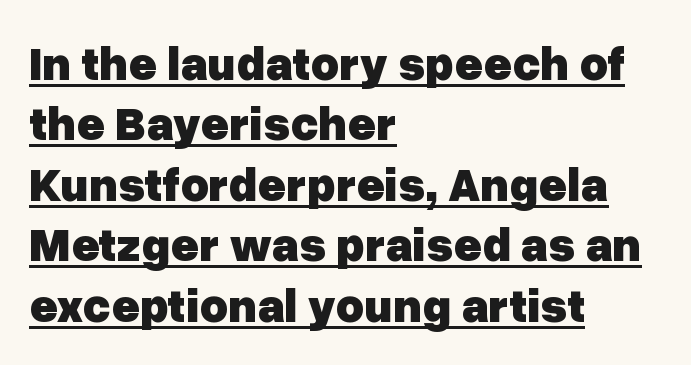
{"serif": "no", "italic": "no", "bold": "yes", "weight": "heavy", "width": "normal", "stroke_contrast": "low", "x_height": "medium", "monospaced": "no", "underline": "yes", "align": "left", "line_spacing": "normal", "line_spacing_ratio": 1.26, "letter_spacing": "normal", "letter_spacing_em": 0.0, "glyph_px": 48}
